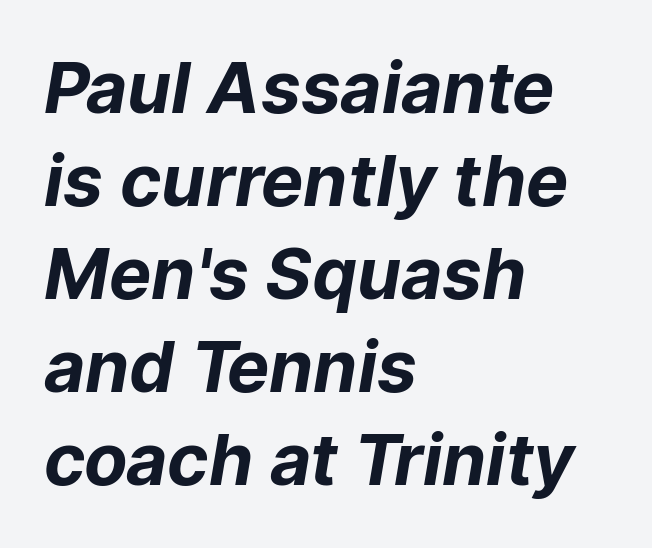
{"serif": "no", "bold": "yes", "weight": "bold", "width": "normal", "stroke_contrast": "low", "x_height": "medium", "monospaced": "no", "underline": "no", "align": "left", "line_spacing": "normal", "line_spacing_ratio": 1.31, "letter_spacing": "normal", "letter_spacing_em": 0.0, "glyph_px": 71}
